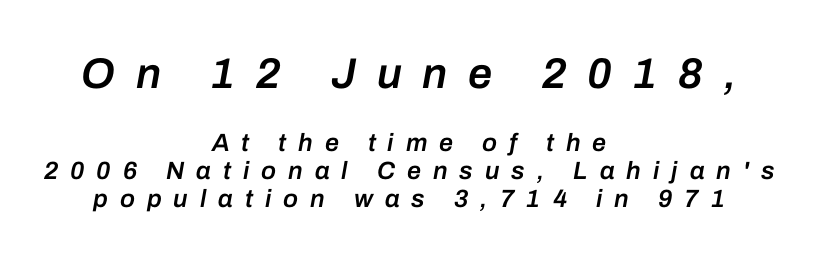
The image shows 43 px semibold type, italic (leaning right); set centered, tight line spacing (1.12x), unusually wide letter spacing (+0.48 em), not underlined; the first (top) block is 1.72x larger; low stroke contrast and a medium x-height.
